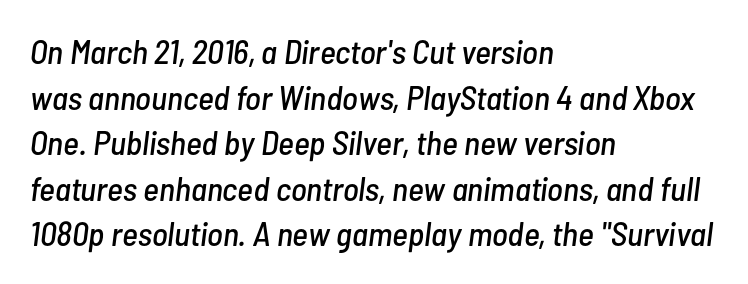
Italic? Definitely — the glyphs are oblique. The line texture is even and compact thanks to regular tracking. Evenly set lines give the paragraph a standard silhouette. Short and long lines alike share a common starting point at left.
